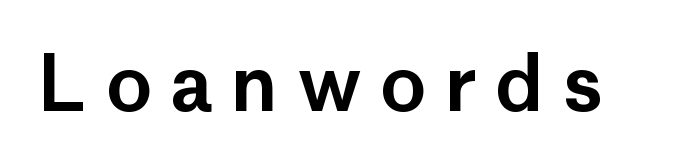
Q: Is the text italic (slanted)? A: No, it is upright.
Q: Is the typeface a serif or a sans-serif typeface? A: Sans-serif.
Q: Is the text underlined? A: No.
Q: Is the spacing between letters normal or unusually wide? A: Unusually wide.
Q: Width (condensed, normal, or wide)? A: Normal.
Q: Stroke contrast? A: Low.
Q: x-height? A: Medium.
Q: Monospaced? A: No.
